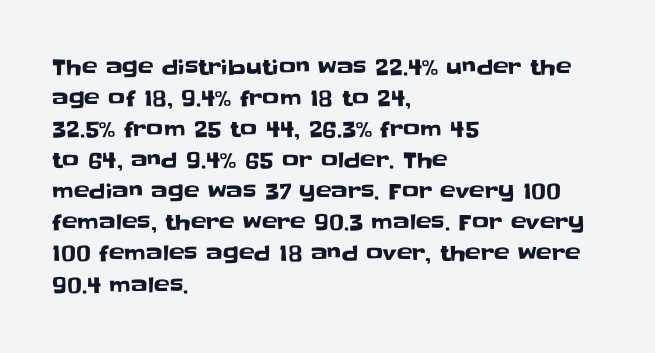
Does the copy run flush right? No — it runs flush left. The specimen reads as upright at a glance. Between one letter and the next there's only the usual sliver of space. The designer left line spacing at the default.
